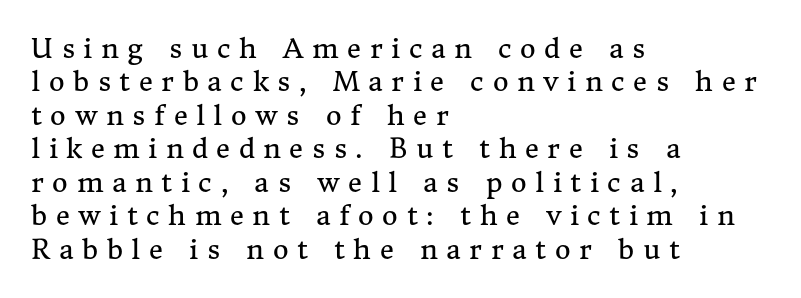
Substantial extra tracking has been applied to these lines. This is roman type, the default non-slanted kind. Descender tails drop into unmarked territory. Stems here are at most as thick as an everyday book face. Layout note: lines flush left.
